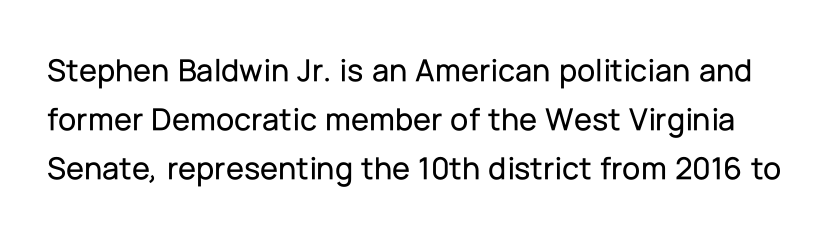
Q: Is the text italic (slanted)? A: No, it is upright.
Q: Is the typeface a serif or a sans-serif typeface? A: Sans-serif.
Q: Is the text underlined? A: No.
Q: Is the spacing between letters normal or unusually wide? A: Normal.
Q: Is the spacing between lines tight, normal or loose? A: Normal.
Q: Width (condensed, normal, or wide)? A: Normal.
Q: Stroke contrast? A: Low.
Q: x-height? A: Medium.
Q: Monospaced? A: No.
